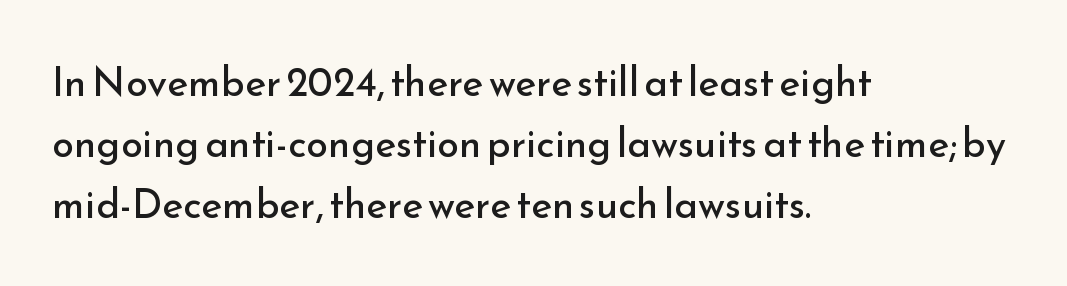
Q: Is the text bold? A: No.
Q: Is the text italic (slanted)? A: No, it is upright.
Q: Is the typeface a serif or a sans-serif typeface? A: Sans-serif.
Q: Is the text underlined? A: No.
Q: How is the paragraph aligned? A: Left-aligned.
Q: Is the spacing between letters normal or unusually wide? A: Normal.
Q: Is the spacing between lines tight, normal or loose? A: Normal.
Q: Width (condensed, normal, or wide)? A: Normal.
Q: Stroke contrast? A: Low.
Q: x-height? A: Small.
Q: Monospaced? A: No.
